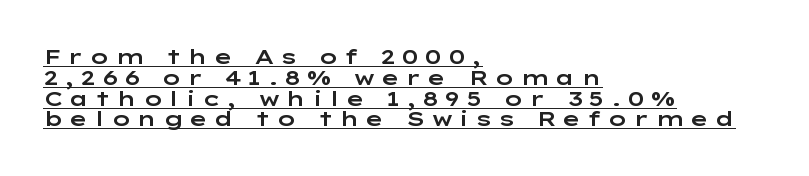
The image shows 21 px text type, upright; set left-aligned, tight line spacing (0.99x), unusually wide letter spacing (+0.24 em), underlined.
